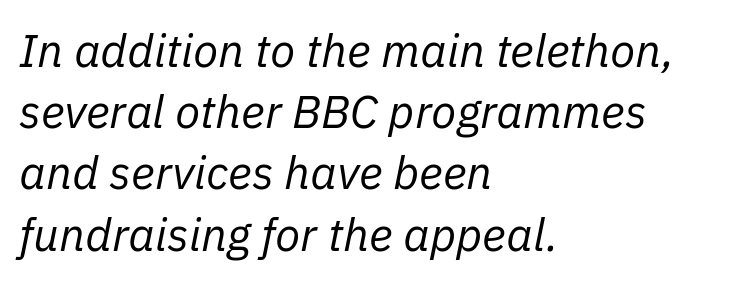
{"italic": "yes", "lean": "right", "slant_degrees": 11, "bold": "no", "weight": "regular", "width": "normal", "stroke_contrast": "low", "x_height": "medium", "monospaced": "no", "underline": "no", "align": "left", "line_spacing": "normal", "line_spacing_ratio": 1.33, "letter_spacing": "normal", "letter_spacing_em": 0.0, "glyph_px": 46}
